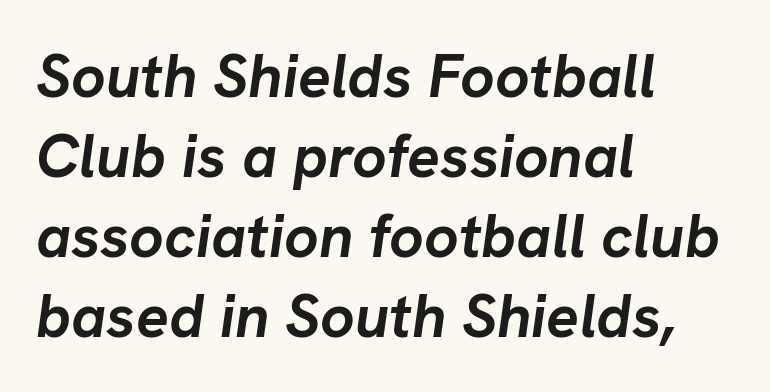
{"italic": "yes", "lean": "right", "slant_degrees": 8, "bold": "yes", "weight": "semibold", "width": "normal", "stroke_contrast": "low", "x_height": "medium", "monospaced": "no", "underline": "no", "align": "left", "line_spacing": "normal", "line_spacing_ratio": 1.31, "letter_spacing": "normal", "letter_spacing_em": 0.0, "glyph_px": 61}
